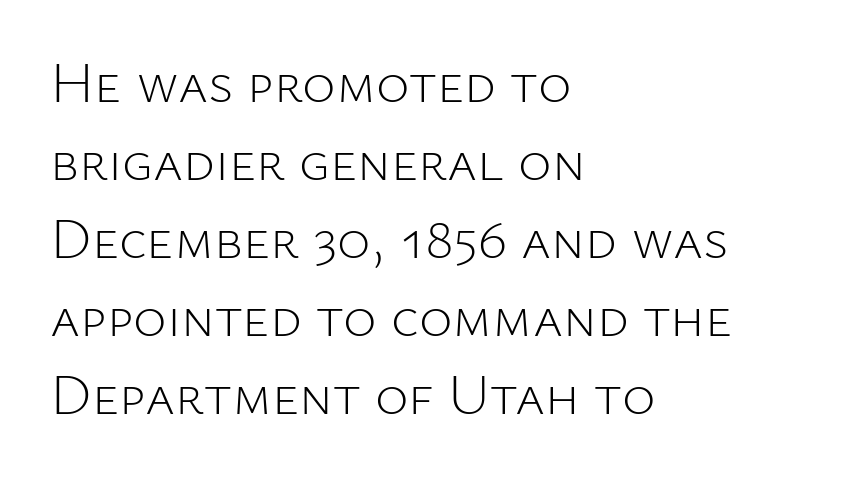
What stands out about the letter spacing? Nothing — it is the standard amount. Anything drawn beneath the words? Only blank space. The space between consecutive lines is moderate. Ink coverage per letter is moderate at most. The rendering uses natural spacing where letterforms have individual widths.
